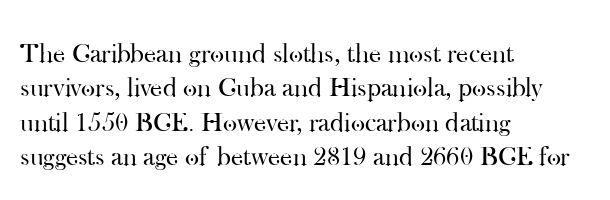
The image shows 27 px text type, upright; set left-aligned, normal line spacing (1.27x), normal letter spacing, not underlined.
